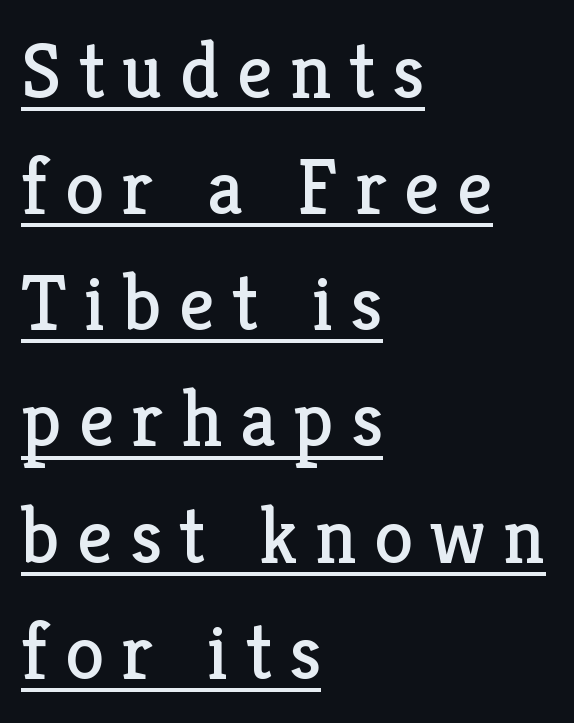
The letterforms sit at book weight or below. Honestly, the underline is the first thing you notice here. The axis of the letterforms is exactly vertical. Yep, those are serifs on the letters.
